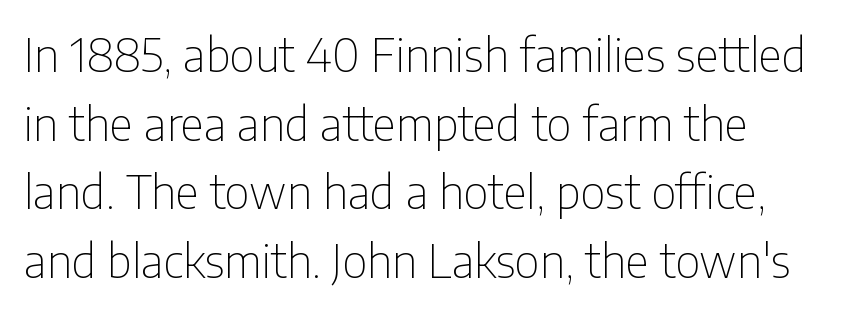
{"serif": "no", "italic": "no", "bold": "no", "weight": "thin", "width": "condensed", "stroke_contrast": "low", "x_height": "medium", "monospaced": "no", "underline": "no", "line_spacing": "normal", "line_spacing_ratio": 1.49, "letter_spacing": "normal", "letter_spacing_em": 0.0, "glyph_px": 46}
